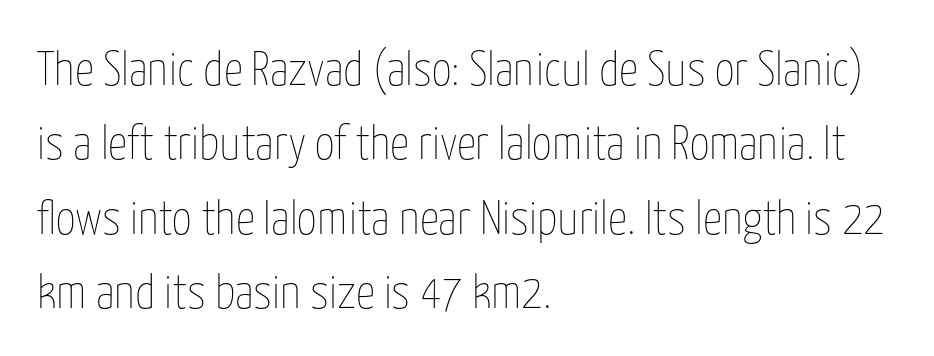
Q: Is the text bold? A: No.
Q: Is the text italic (slanted)? A: No, it is upright.
Q: Is the text underlined? A: No.
Q: How is the paragraph aligned? A: Left-aligned.
Q: Is the spacing between letters normal or unusually wide? A: Normal.
Q: Is the spacing between lines tight, normal or loose? A: Normal.
Q: Width (condensed, normal, or wide)? A: Condensed.
Q: Stroke contrast? A: Low.
Q: x-height? A: Medium.
Q: Monospaced? A: No.
